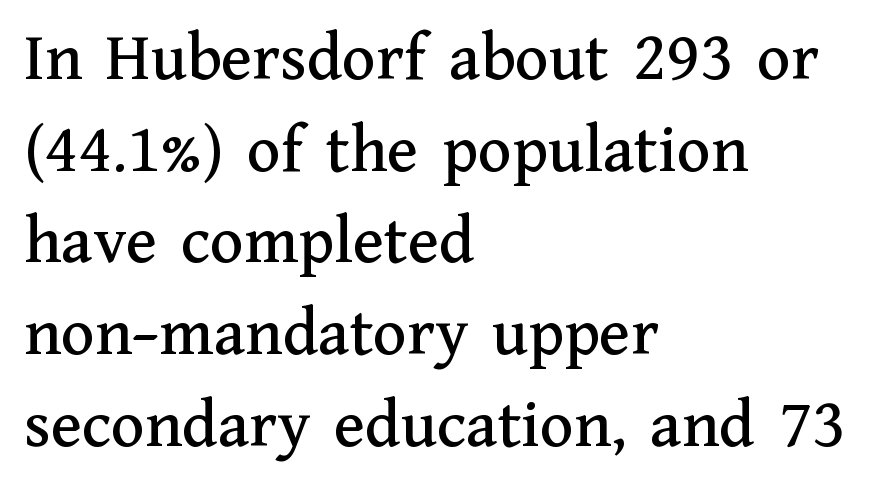
{"serif": "yes", "italic": "no", "width": "normal", "stroke_contrast": "medium", "x_height": "medium", "monospaced": "no", "underline": "no", "align": "left", "line_spacing": "normal", "line_spacing_ratio": 1.31, "letter_spacing": "normal", "letter_spacing_em": 0.0, "glyph_px": 70}
